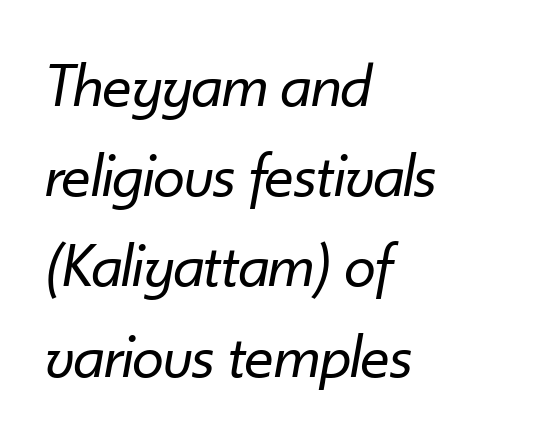
Q: Is the text bold? A: No.
Q: Is the text italic (slanted)? A: Yes, it leans right by about 10 degrees.
Q: Is the text underlined? A: No.
Q: How is the paragraph aligned? A: Left-aligned.
Q: Is the spacing between letters normal or unusually wide? A: Normal.
Q: Is the spacing between lines tight, normal or loose? A: Normal.
Q: Width (condensed, normal, or wide)? A: Normal.
Q: Stroke contrast? A: Low.
Q: x-height? A: Small.
Q: Monospaced? A: No.
